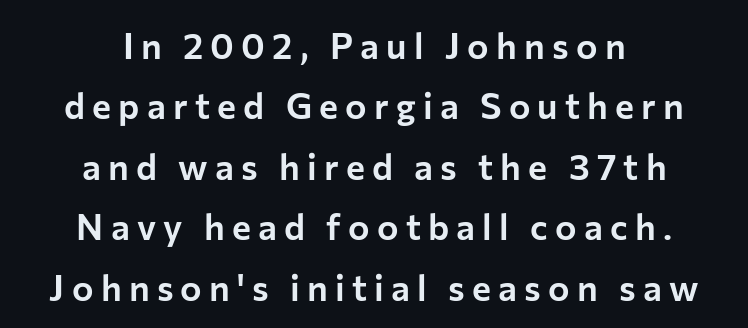
Baseline-to-baseline distance is the conventional proportion of letter height. A sans-serif font was chosen for this passage. Spacing verdict: proportional, widths tailored to each character. The tracking jumps out immediately: characters are airy and widely separated.
